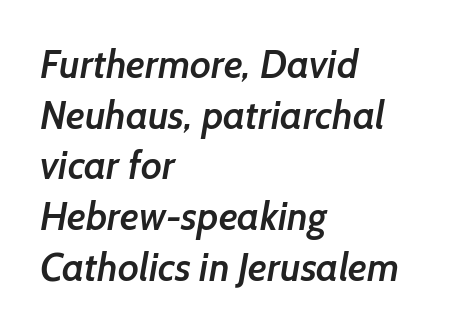
The image shows 39 px semibold sans-serif type; set left-aligned, normal line spacing (1.3x), normal letter spacing, not underlined; low stroke contrast and a medium x-height.
